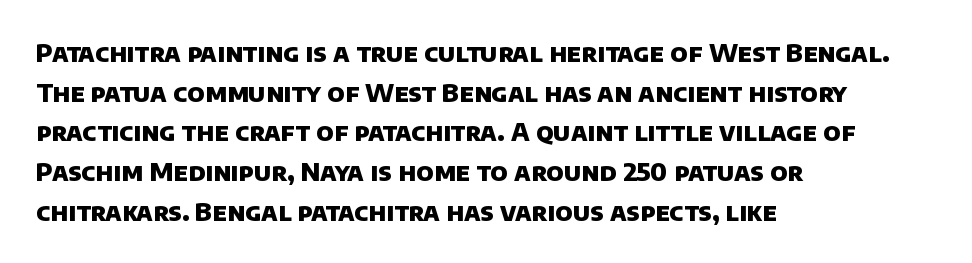
Plain, unruled lines of type. Reading down the column, the eye jumps a familiar distance to each next line. These lines keep a tight, regular rhythm from letter to letter. Weight check: bold — yes, fully.
